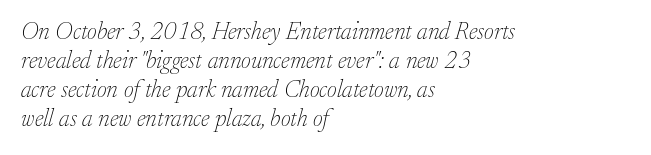
Which margin do the lines hug? The left one — the right edge is uneven. The face used here has a pronounced slope to its letters. The letters look calm and open, with moderate or lighter stems. Underline: absent.
